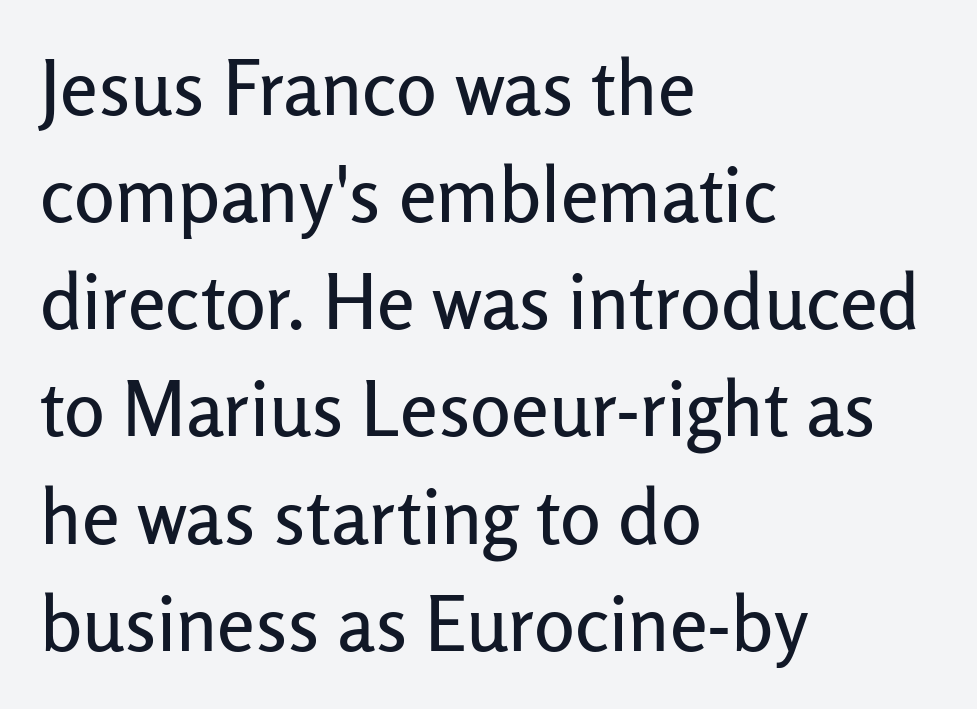
The image shows 76 px sans-serif type, upright; set left-aligned, normal line spacing (1.41x), normal letter spacing, not underlined; low stroke contrast and a medium x-height.
